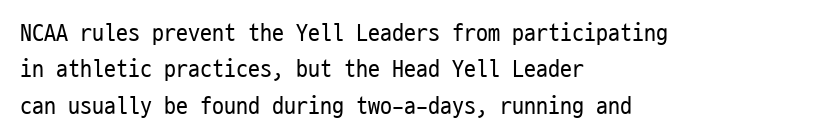
The foot of each line stays bare and open. These lines stack with their left ends in a neat column. Italic: no, the glyphs are upright roman. These lines sit exactly where default settings would place them.
